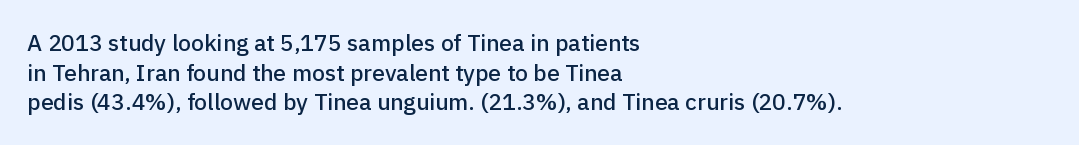
Q: Is the text italic (slanted)? A: No, it is upright.
Q: Is the text underlined? A: No.
Q: How is the paragraph aligned? A: Left-aligned.
Q: Is the spacing between letters normal or unusually wide? A: Normal.
Q: Is the spacing between lines tight, normal or loose? A: Normal.
